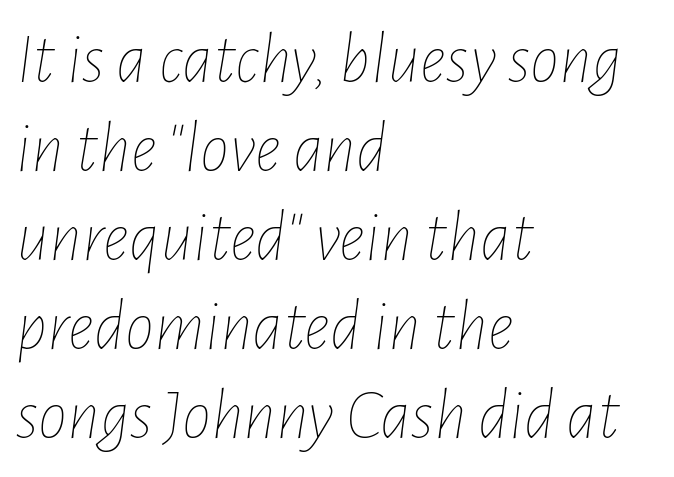
Q: Is the text bold? A: No.
Q: Is the text italic (slanted)? A: Yes, it leans right by about 7 degrees.
Q: Is the text underlined? A: No.
Q: How is the paragraph aligned? A: Left-aligned.
Q: Is the spacing between letters normal or unusually wide? A: Normal.
Q: Width (condensed, normal, or wide)? A: Condensed.
Q: Stroke contrast? A: Low.
Q: x-height? A: Medium.
Q: Monospaced? A: No.
